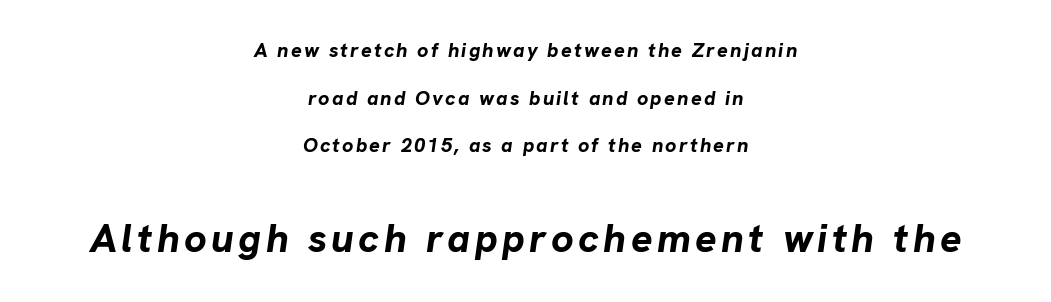
Q: Is the text bold? A: Yes.
Q: Is the text italic (slanted)? A: Yes, it leans right by about 8 degrees.
Q: Is the text underlined? A: No.
Q: How is the paragraph aligned? A: Centered.
Q: Is the spacing between lines tight, normal or loose? A: Loose.
Q: Which block of text is set in a larger size, the first (top) or the second (bottom)? A: The second (bottom) one.
Q: Width (condensed, normal, or wide)? A: Normal.
Q: Stroke contrast? A: Low.
Q: x-height? A: Medium.
Q: Monospaced? A: No.
